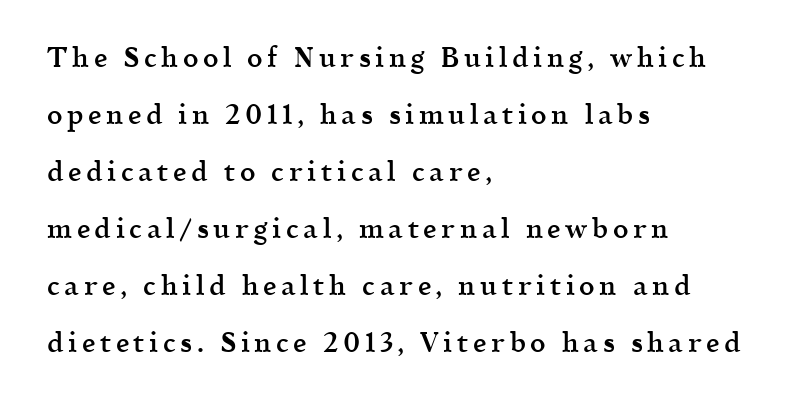
Q: Is the text bold? A: Semi-bold.
Q: Is the text italic (slanted)? A: No, it is upright.
Q: Is the text underlined? A: No.
Q: How is the paragraph aligned? A: Left-aligned.
Q: Is the spacing between lines tight, normal or loose? A: Loose.
